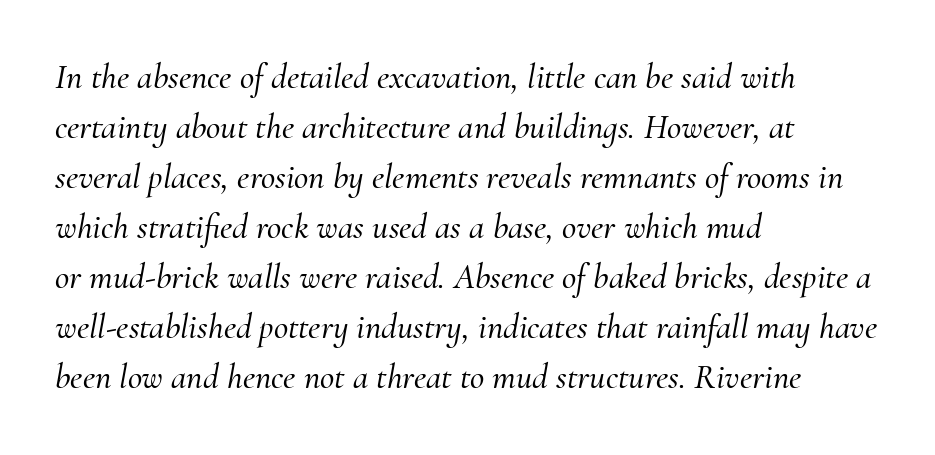
Quick note: italic. Character widths vary here, with narrow letters taking less room than wide ones. Successive baselines arrive at the customary interval. What kind of face is this? One with serifs.
